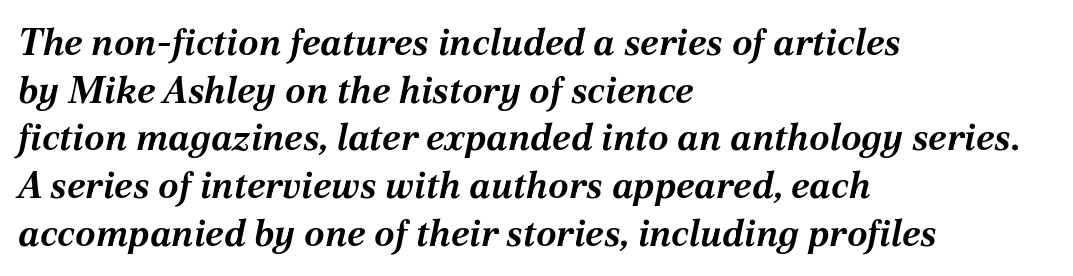
The image shows 37 px bold type, italic (leaning right); set left-aligned, normal line spacing (1.29x), normal letter spacing, not underlined; medium stroke contrast and a medium x-height.
